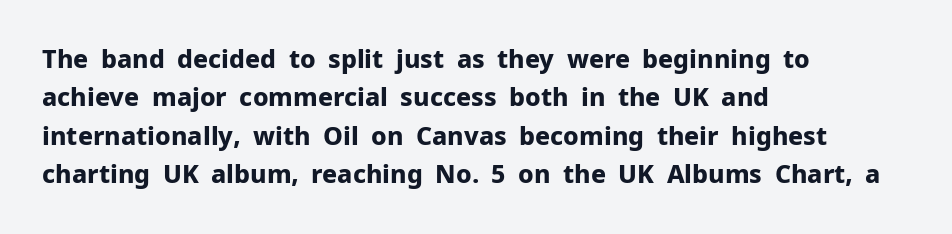
Q: Is the text bold? A: Yes.
Q: Is the text italic (slanted)? A: No, it is upright.
Q: Is the text underlined? A: No.
Q: How is the paragraph aligned? A: Left-aligned.
Q: Is the spacing between letters normal or unusually wide? A: Normal.
Q: Is the spacing between lines tight, normal or loose? A: Normal.
